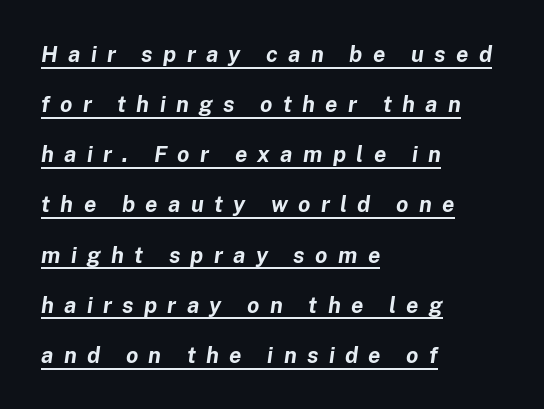
The image shows 22 px bold type, italic (leaning right); set left-aligned, loose line spacing (2.28x), unusually wide letter spacing (+0.47 em), underlined.
